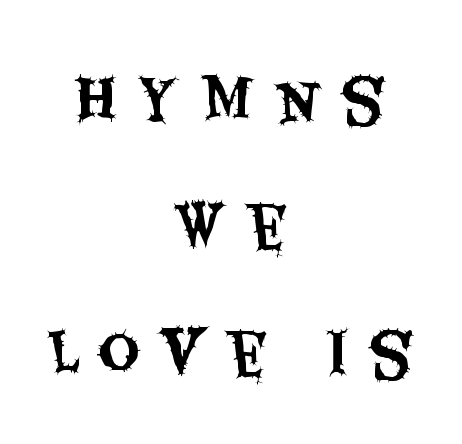
The image shows 57 px condensed sans-serif type, upright; set centered, loose line spacing (2.23x), unusually wide letter spacing (+0.37 em), not underlined; medium stroke contrast and a large x-height.
